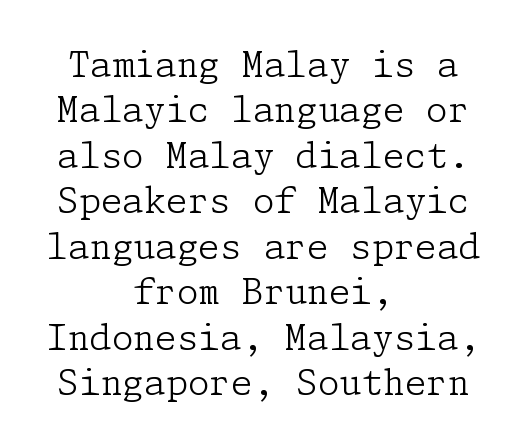
You can tell from the footed stems that serif type was used. The letters stand straight up with perfectly vertical stems. Think standard paragraph weight, or any step lighter than that. Casual observation: everything's sitting right in the middle. The gap between lines stays unmarked. Does the leading feel generous? No, just average.
